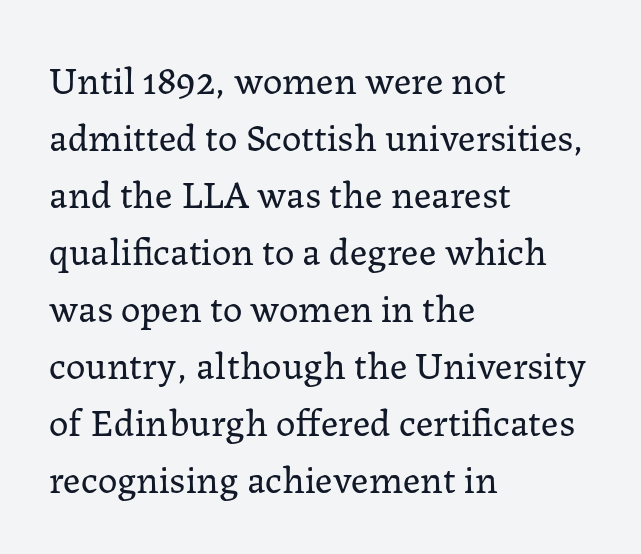
{"serif": "yes", "italic": "no", "bold": "no", "weight": "regular", "width": "normal", "stroke_contrast": "low", "x_height": "medium", "monospaced": "no", "underline": "no", "align": "left", "line_spacing": "normal", "line_spacing_ratio": 1.46, "letter_spacing": "normal", "letter_spacing_em": 0.0, "glyph_px": 39}
